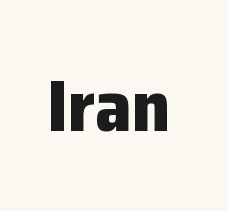
Q: Is the text bold? A: Yes.
Q: Is the text italic (slanted)? A: No, it is upright.
Q: Is the typeface a serif or a sans-serif typeface? A: Sans-serif.
Q: Is the text underlined? A: No.
Q: Is the spacing between letters normal or unusually wide? A: Normal.
Q: Width (condensed, normal, or wide)? A: Normal.
Q: Stroke contrast? A: Low.
Q: x-height? A: Medium.
Q: Monospaced? A: No.
